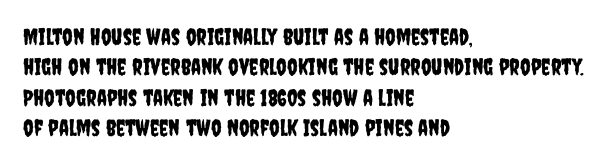
The image shows 23 px text type, upright; set left-aligned, normal line spacing (1.32x), normal letter spacing, not underlined.
